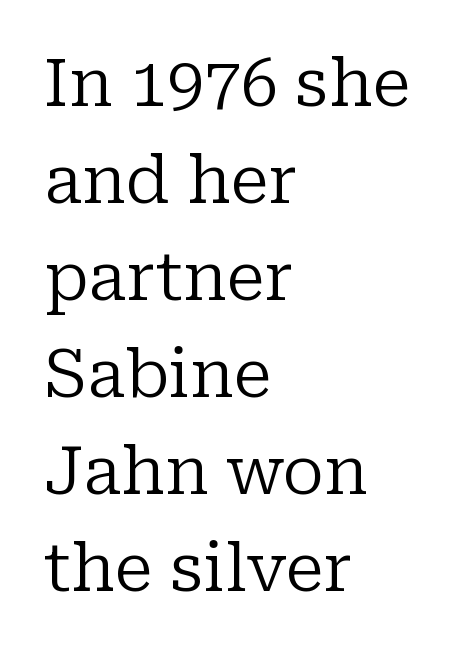
The passage shown is typed in a proportional face where columns would drift. Casual observation: everything's shoved over to the left. The leading is moderate, giving the passage an even texture. Standard letterfit; no display-style spreading of the glyphs. Notice how the stems are strictly vertical — no italics here. Counters stay open thanks to moderate or lighter strokes.
